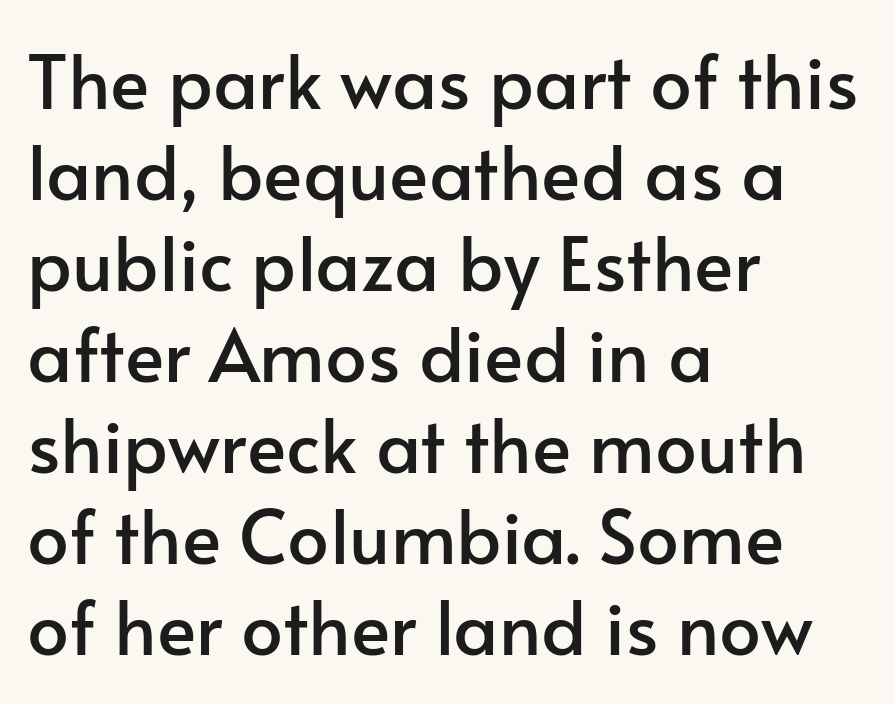
{"serif": "no", "italic": "no", "width": "normal", "stroke_contrast": "low", "x_height": "small", "monospaced": "no", "underline": "no", "align": "left", "line_spacing_ratio": 1.23, "letter_spacing": "normal", "letter_spacing_em": 0.0, "glyph_px": 74}
